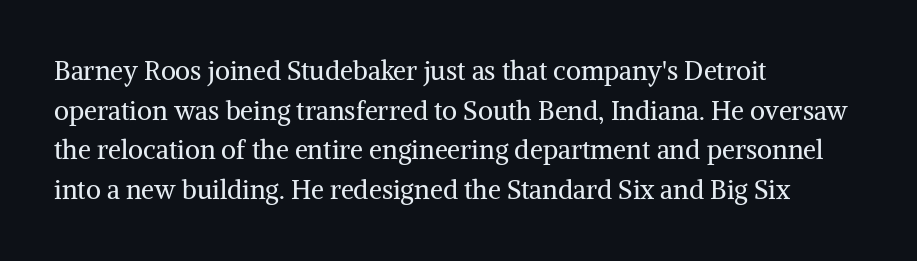
The block of text has a typical density, with ordinary space between rows. The line texture is even and compact thanks to regular tracking. Nothing heavy about these letters — not bold at all. Which margin do the lines hug? The left one — the right edge is uneven.
